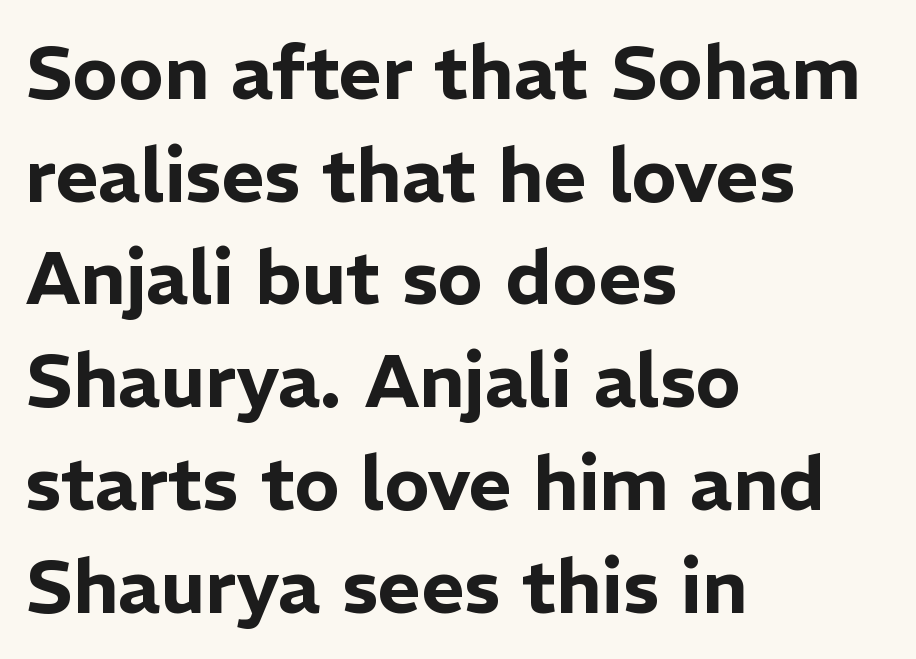
Q: Is the text italic (slanted)? A: No, it is upright.
Q: Is the typeface a serif or a sans-serif typeface? A: Sans-serif.
Q: Is the text underlined? A: No.
Q: How is the paragraph aligned? A: Left-aligned.
Q: Is the spacing between letters normal or unusually wide? A: Normal.
Q: Is the spacing between lines tight, normal or loose? A: Normal.
Q: Width (condensed, normal, or wide)? A: Normal.
Q: Stroke contrast? A: Low.
Q: x-height? A: Medium.
Q: Monospaced? A: No.
